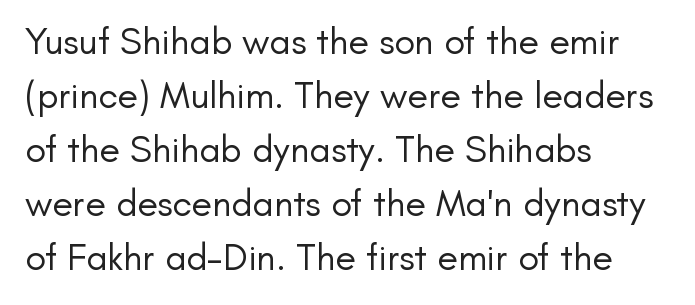
Glyph-to-glyph distance matches everyday printed text. This is the regular roman posture of the typeface. The glyphs in this specimen are sans serif. This sample has the flowing, uneven cadence of proportional lettering.
